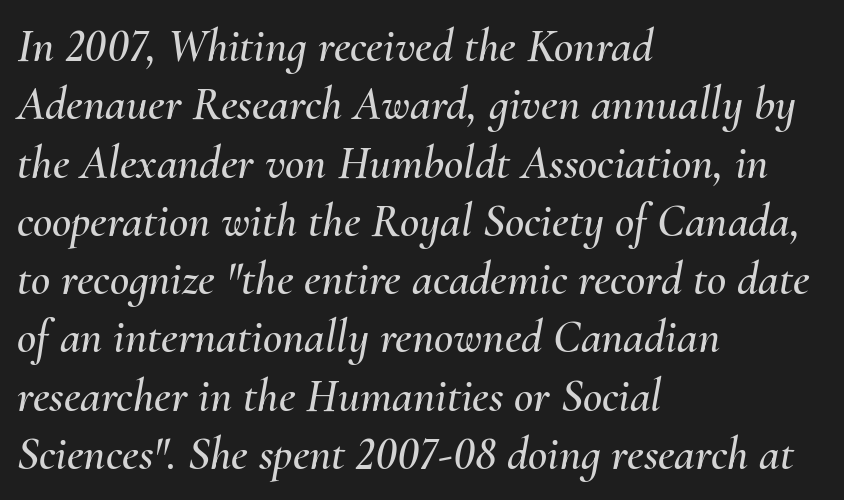
Q: Is the text italic (slanted)? A: Yes, it leans right by about 10 degrees.
Q: Is the text underlined? A: No.
Q: How is the paragraph aligned? A: Left-aligned.
Q: Is the spacing between letters normal or unusually wide? A: Normal.
Q: Width (condensed, normal, or wide)? A: Normal.
Q: Stroke contrast? A: Medium.
Q: x-height? A: Small.
Q: Monospaced? A: No.
